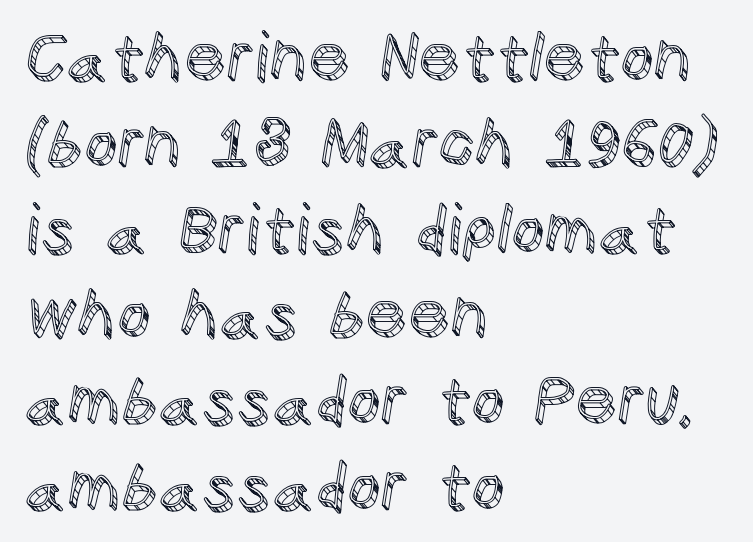
{"width": "normal", "x_height": "large", "monospaced": "no", "underline": "no", "align": "left", "line_spacing": "normal", "line_spacing_ratio": 1.3, "letter_spacing": "normal", "letter_spacing_em": 0.0, "glyph_px": 66}
